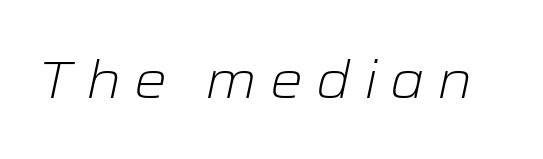
The image shows 52 px light, wide type, italic (leaning right); set unusually wide letter spacing (+0.24 em), not underlined; low stroke contrast and a medium x-height.
